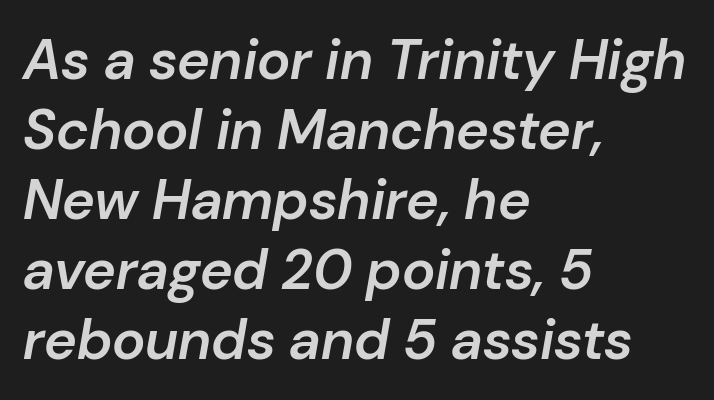
Q: Is the text bold? A: Semi-bold.
Q: Is the text italic (slanted)? A: Yes, it leans right by about 10 degrees.
Q: Is the text underlined? A: No.
Q: How is the paragraph aligned? A: Left-aligned.
Q: Is the spacing between letters normal or unusually wide? A: Normal.
Q: Is the spacing between lines tight, normal or loose? A: Normal.
Q: Width (condensed, normal, or wide)? A: Normal.
Q: Stroke contrast? A: Low.
Q: x-height? A: Medium.
Q: Monospaced? A: No.
